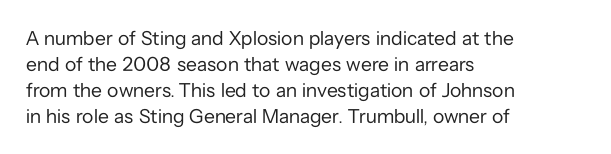
{"italic": "no", "bold": "no", "underline": "no", "align": "left", "line_spacing": "normal", "line_spacing_ratio": 1.3, "letter_spacing": "normal", "letter_spacing_em": 0.0, "glyph_px": 20}
